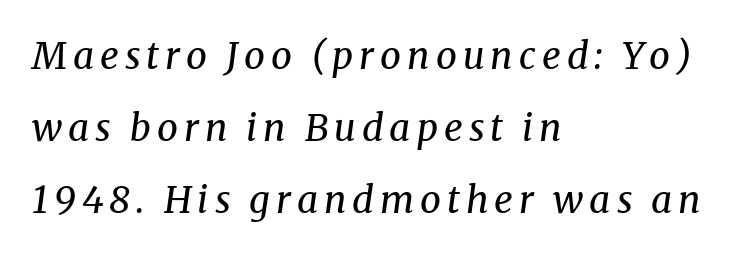
Q: Is the text bold? A: No.
Q: Is the text italic (slanted)? A: Yes, it leans right by about 8 degrees.
Q: Is the typeface a serif or a sans-serif typeface? A: Serif.
Q: Is the text underlined? A: No.
Q: How is the paragraph aligned? A: Left-aligned.
Q: Is the spacing between lines tight, normal or loose? A: Loose.
Q: Width (condensed, normal, or wide)? A: Normal.
Q: Stroke contrast? A: Medium.
Q: x-height? A: Medium.
Q: Monospaced? A: No.
